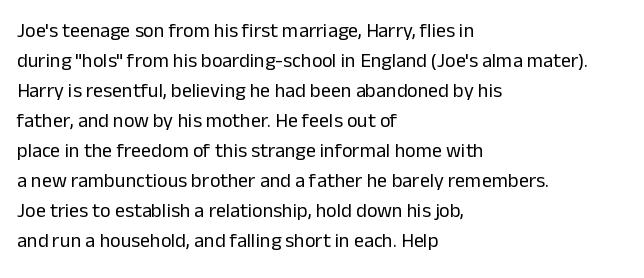
The image shows 20 px text type, upright; set left-aligned, normal line spacing (1.5x), normal letter spacing, not underlined.
